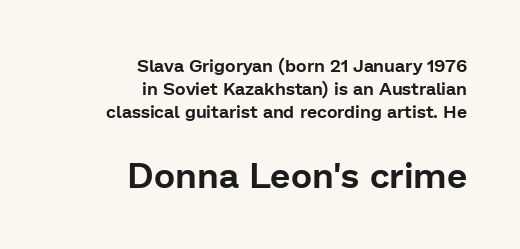
The image shows 36 px sans-serif type, upright; set right-aligned, normal line spacing (1.28x), normal letter spacing, not underlined; the second (bottom) block is 2.0x larger; low stroke contrast and a medium x-height.
